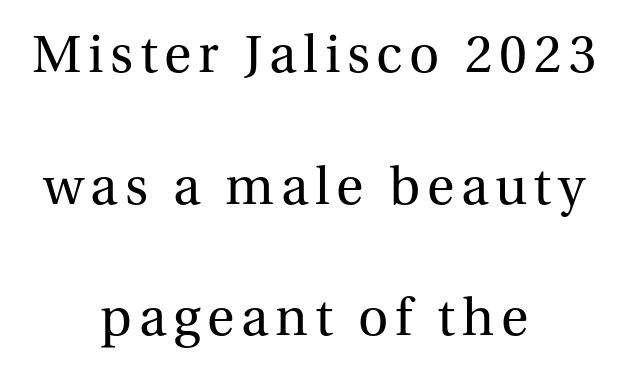
The image shows 56 px regular-weight serif type, upright; set centered, loose line spacing (2.35x), not underlined; medium stroke contrast and a medium x-height.
